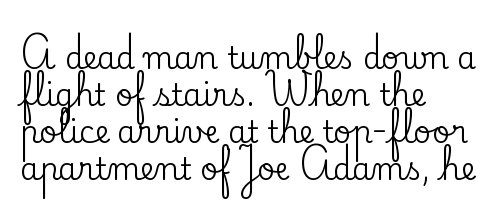
The image shows 30 px serif type, upright; set left-aligned, line spacing 1.23x, normal letter spacing, not underlined; low stroke contrast and a small x-height.
